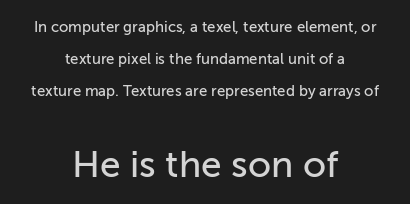
Reading top to bottom, the characters get bigger at the block break. The lettering holds an erect, upright posture throughout. Line spacing here is loose. Nothing sits at the stroke ends, so this counts as sans-serif. The gaps between neighbouring characters are ordinary and unremarkable.
